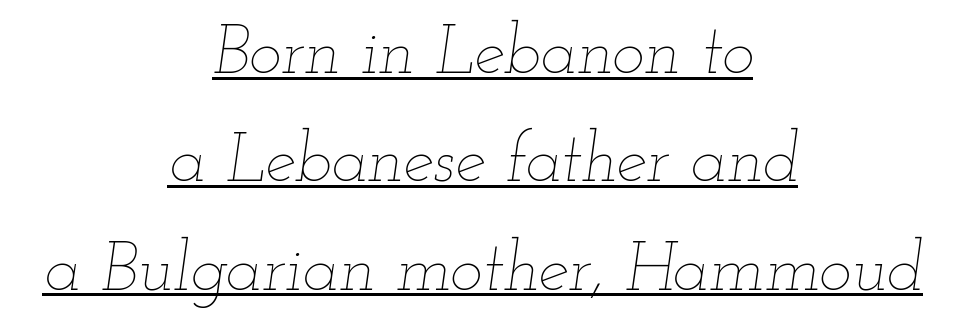
{"italic": "yes", "lean": "right", "slant_degrees": 12, "bold": "no", "weight": "thin", "width": "wide", "stroke_contrast": "low", "x_height": "small", "monospaced": "no", "underline": "yes", "align": "center", "line_spacing": "normal", "line_spacing_ratio": 1.57, "letter_spacing": "normal", "letter_spacing_em": 0.0, "glyph_px": 69}
